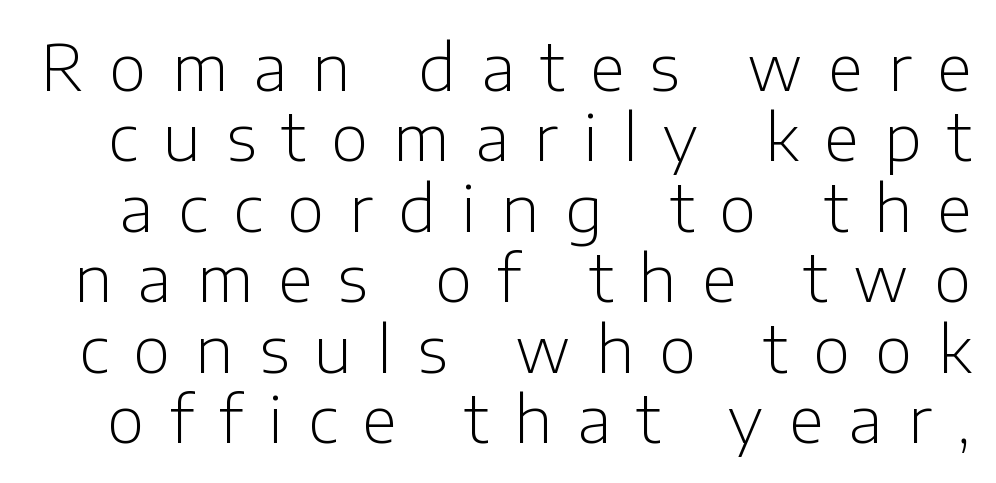
{"serif": "no", "italic": "no", "bold": "no", "weight": "light", "width": "normal", "stroke_contrast": "low", "x_height": "medium", "monospaced": "no", "underline": "no", "line_spacing": "tight", "line_spacing_ratio": 1.1, "letter_spacing": "wide", "letter_spacing_em": 0.4, "glyph_px": 64}
